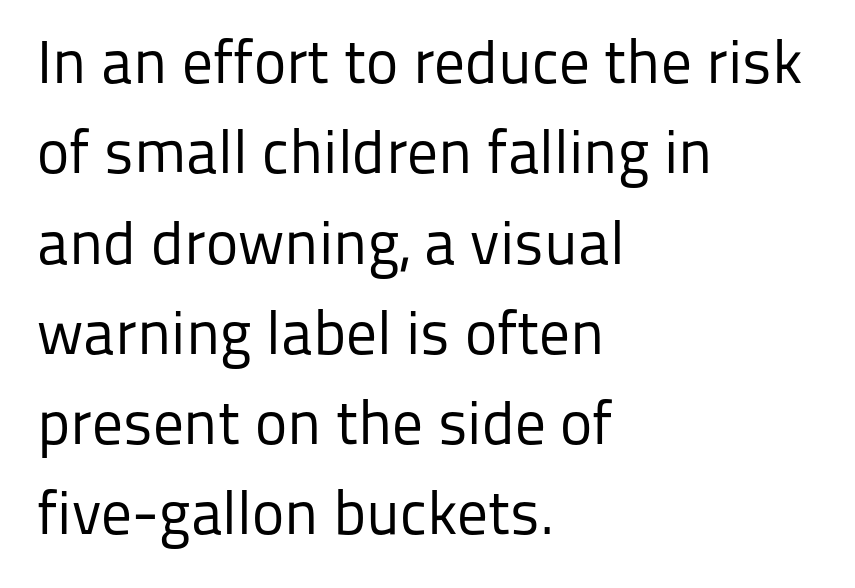
The image shows 61 px regular-weight sans-serif type, upright; set left-aligned, normal line spacing (1.48x), normal letter spacing, not underlined; low stroke contrast and a medium x-height.
